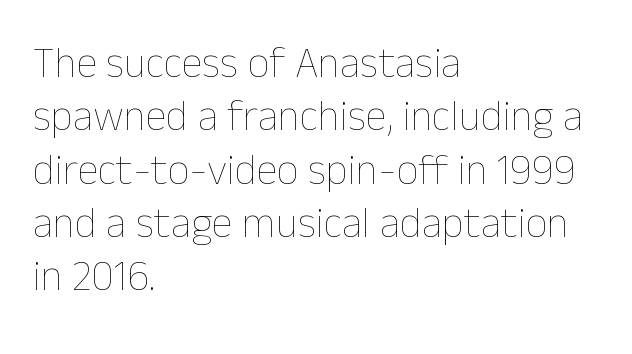
{"italic": "no", "bold": "no", "weight": "thin", "width": "normal", "stroke_contrast": "low", "x_height": "medium", "monospaced": "no", "underline": "no", "align": "left", "line_spacing_ratio": 1.24, "letter_spacing": "normal", "letter_spacing_em": 0.0, "glyph_px": 43}
